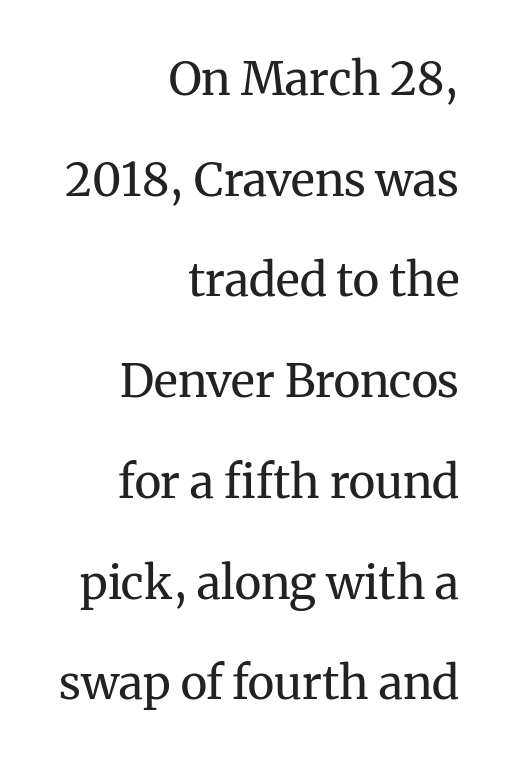
{"serif": "yes", "italic": "no", "bold": "no", "weight": "regular", "width": "normal", "stroke_contrast": "medium", "x_height": "medium", "monospaced": "no", "underline": "no", "align": "right", "line_spacing": "loose", "line_spacing_ratio": 2.19, "letter_spacing": "normal", "letter_spacing_em": 0.0, "glyph_px": 46}
